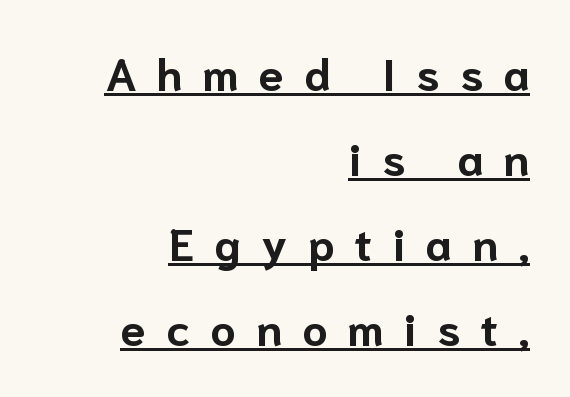
Q: Is the text bold? A: Yes.
Q: Is the text italic (slanted)? A: No, it is upright.
Q: Is the typeface a serif or a sans-serif typeface? A: Sans-serif.
Q: Is the text underlined? A: Yes.
Q: How is the paragraph aligned? A: Right-aligned.
Q: Is the spacing between letters normal or unusually wide? A: Unusually wide.
Q: Width (condensed, normal, or wide)? A: Normal.
Q: Stroke contrast? A: Low.
Q: x-height? A: Medium.
Q: Monospaced? A: No.
